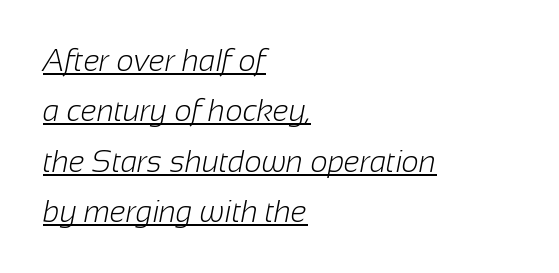
{"serif": "no", "bold": "no", "weight": "light", "width": "normal", "stroke_contrast": "low", "x_height": "medium", "monospaced": "no", "underline": "yes", "align": "left", "line_spacing": "normal", "line_spacing_ratio": 1.68, "letter_spacing": "normal", "letter_spacing_em": 0.0, "glyph_px": 30}
